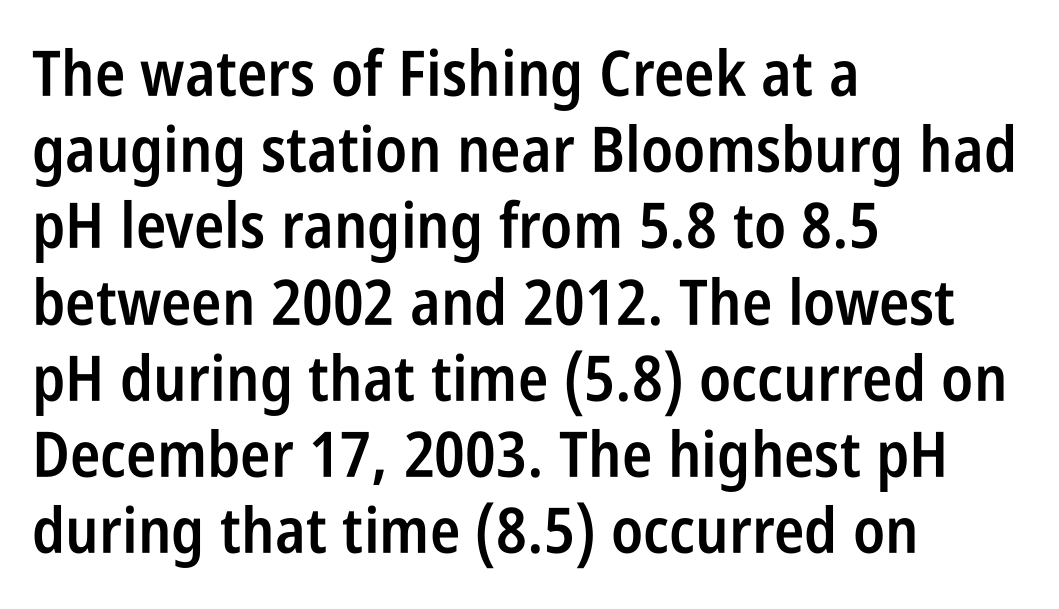
Q: Is the text bold? A: Semi-bold.
Q: Is the text italic (slanted)? A: No, it is upright.
Q: Is the typeface a serif or a sans-serif typeface? A: Sans-serif.
Q: Is the text underlined? A: No.
Q: How is the paragraph aligned? A: Left-aligned.
Q: Is the spacing between letters normal or unusually wide? A: Normal.
Q: Width (condensed, normal, or wide)? A: Condensed.
Q: Stroke contrast? A: Low.
Q: x-height? A: Large.
Q: Monospaced? A: No.
